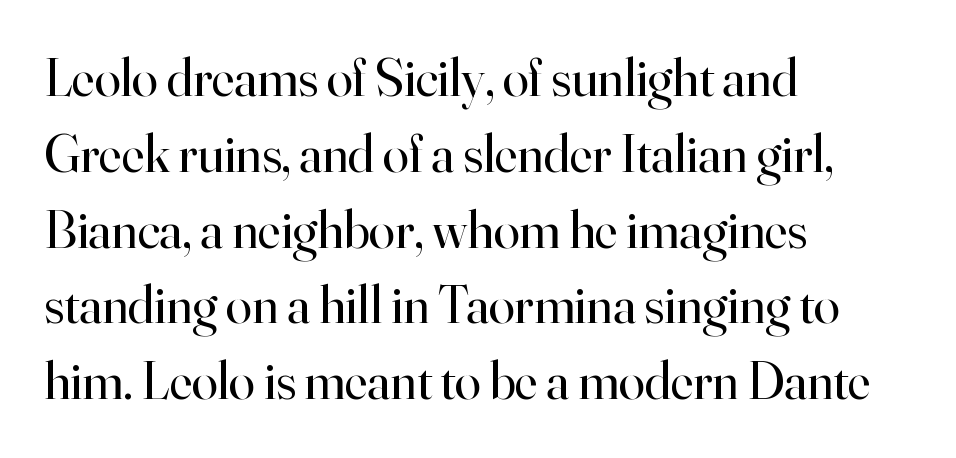
{"serif": "yes", "italic": "no", "bold": "no", "weight": "regular", "width": "normal", "stroke_contrast": "high", "x_height": "small", "monospaced": "no", "underline": "no", "align": "left", "line_spacing": "normal", "line_spacing_ratio": 1.43, "letter_spacing": "normal", "letter_spacing_em": 0.0, "glyph_px": 53}
